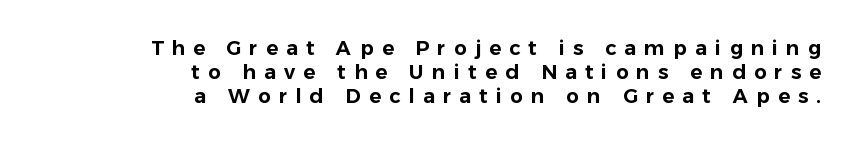
The image shows 20 px text type, upright; set right-aligned, line spacing 1.2x, unusually wide letter spacing (+0.41 em), not underlined.
